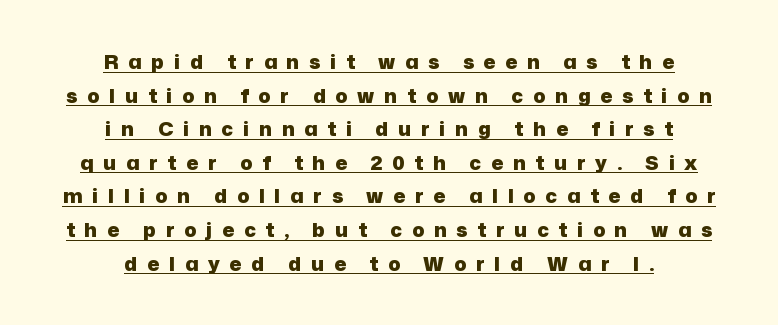
Q: Is the text bold? A: Yes.
Q: Is the text italic (slanted)? A: No, it is upright.
Q: Is the text underlined? A: Yes.
Q: How is the paragraph aligned? A: Centered.
Q: Is the spacing between letters normal or unusually wide? A: Unusually wide.
Q: Is the spacing between lines tight, normal or loose? A: Normal.
